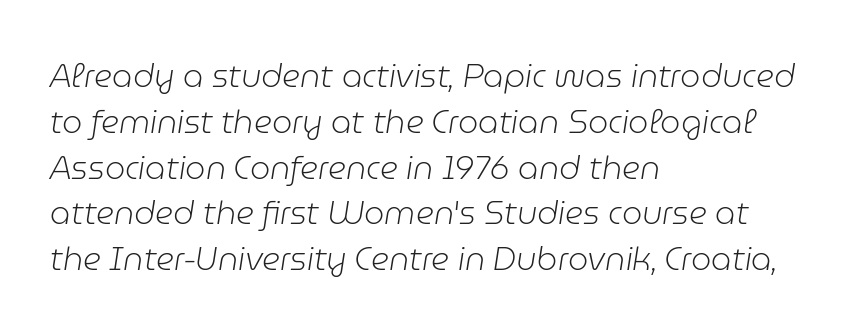
The rendering anchors every line to the left-hand side. Words float on clear page, feet unadorned. The rendering uses a moderate line-height, typical for paragraphs. How are the letters spaced? Ordinarily, with no added tracking. Summary of weight: not heavy and not bold.
